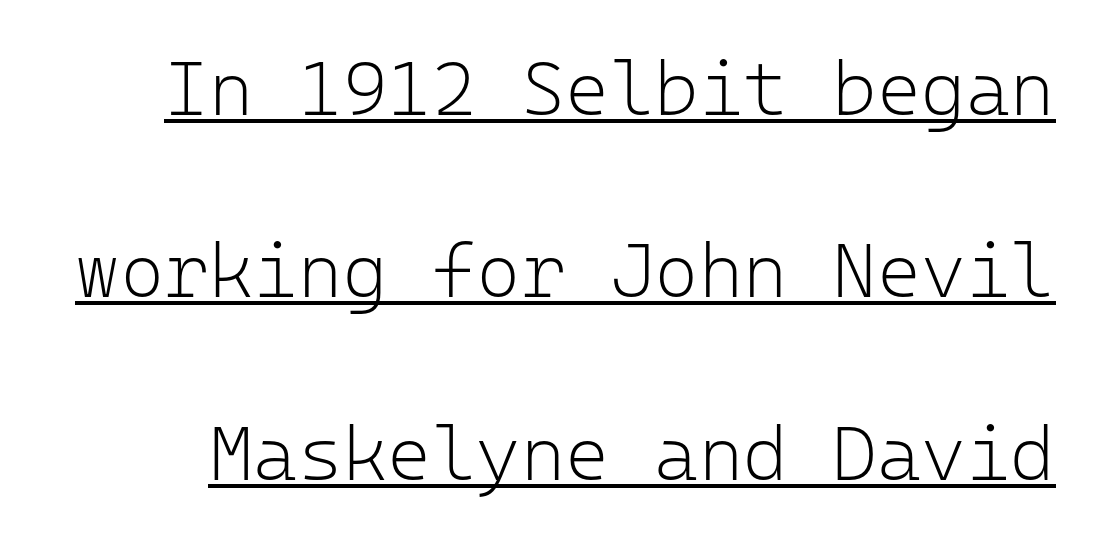
{"serif": "no", "italic": "no", "bold": "no", "weight": "light", "width": "normal", "stroke_contrast": "low", "x_height": "medium", "monospaced": "yes", "underline": "yes", "line_spacing": "loose", "line_spacing_ratio": 2.4, "letter_spacing": "normal", "letter_spacing_em": 0.0, "glyph_px": 76}
